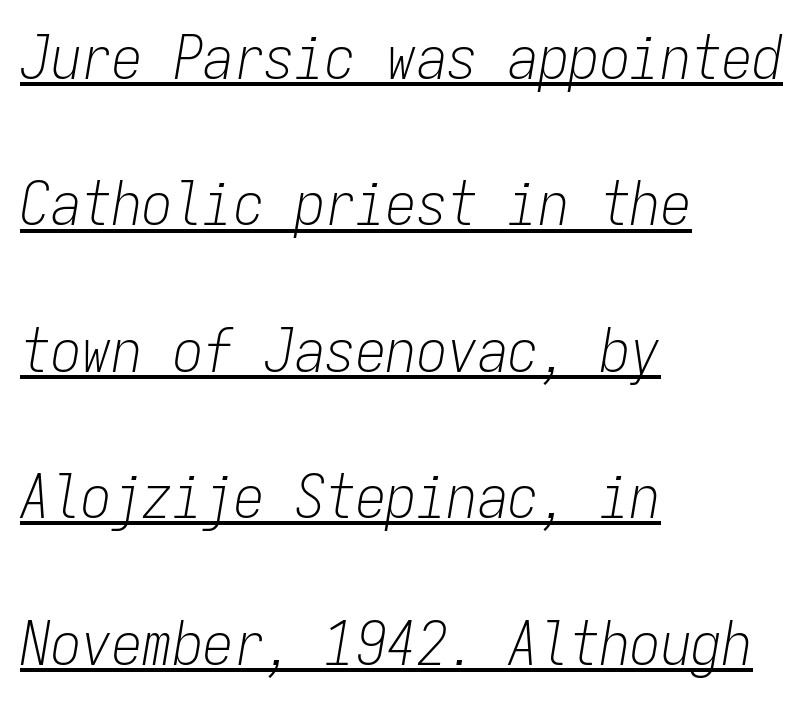
{"italic": "yes", "lean": "right", "slant_degrees": 9, "bold": "no", "weight": "light", "width": "condensed", "stroke_contrast": "low", "x_height": "medium", "monospaced": "yes", "underline": "yes", "align": "left", "line_spacing": "loose", "line_spacing_ratio": 2.4, "letter_spacing": "normal", "letter_spacing_em": 0.0, "glyph_px": 61}
